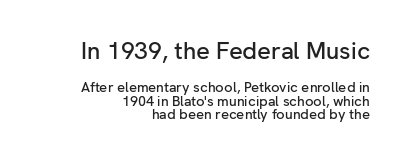
The image shows 24 px text type, upright; set right-aligned, tight line spacing (0.96x), normal letter spacing, not underlined; the first (top) block is 1.71x larger.
